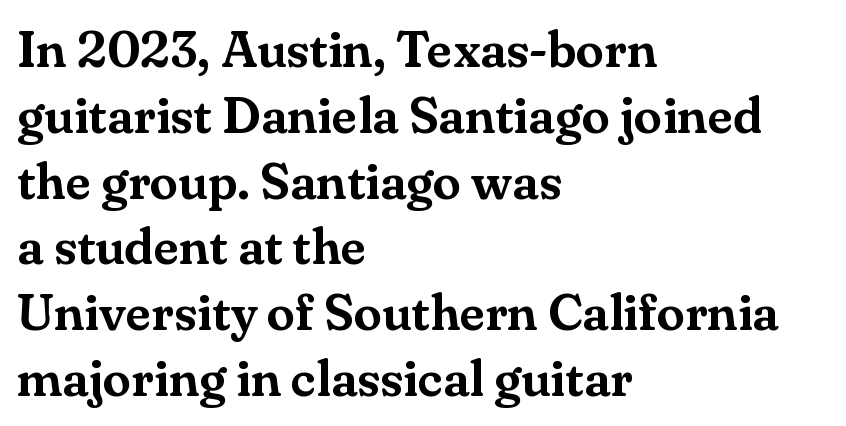
{"serif": "yes", "italic": "no", "width": "normal", "stroke_contrast": "medium", "x_height": "small", "monospaced": "no", "underline": "no", "align": "left", "line_spacing": "normal", "line_spacing_ratio": 1.29, "letter_spacing": "normal", "letter_spacing_em": 0.0, "glyph_px": 51}
